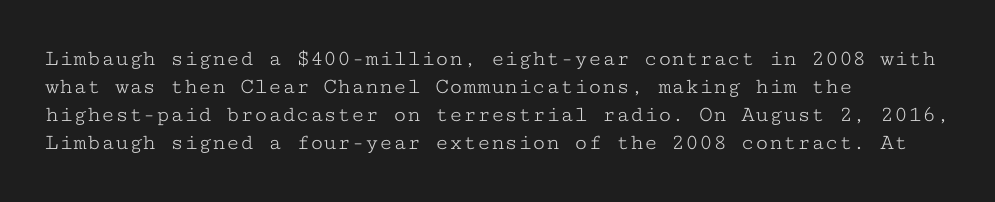
The image shows 23 px text type, upright; set left-aligned, line spacing 1.22x, normal letter spacing, not underlined.
